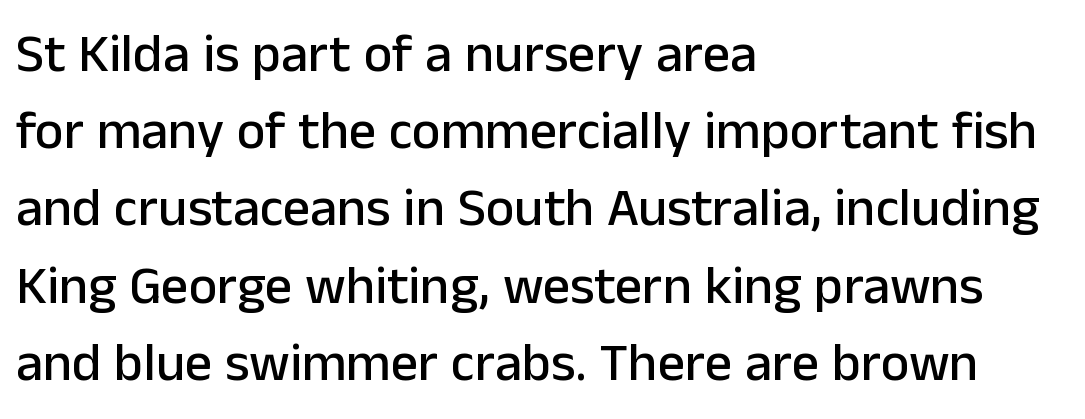
Stroke terminals: plain, sans-serif. Rendered with straight, roman letterforms. The passage shown is typed in a proportional face where columns would drift. Evenly set lines give the paragraph a standard silhouette. Caption: standard tracking, unaltered.
